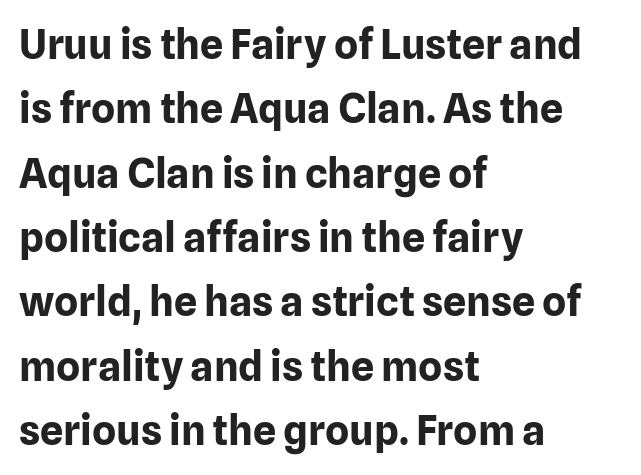
Q: Is the text bold? A: Yes.
Q: Is the text italic (slanted)? A: No, it is upright.
Q: Is the typeface a serif or a sans-serif typeface? A: Sans-serif.
Q: Is the text underlined? A: No.
Q: How is the paragraph aligned? A: Left-aligned.
Q: Is the spacing between letters normal or unusually wide? A: Normal.
Q: Is the spacing between lines tight, normal or loose? A: Normal.
Q: Width (condensed, normal, or wide)? A: Normal.
Q: Stroke contrast? A: Low.
Q: x-height? A: Medium.
Q: Monospaced? A: No.
